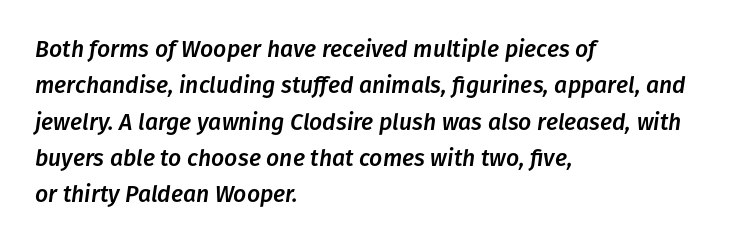
What stands out about the letter spacing? Nothing — it is the standard amount. This rendering features lettering with no underline. Casual observation: everything's shoved over to the left. The typography opts for an oblique posture over an upright one.
